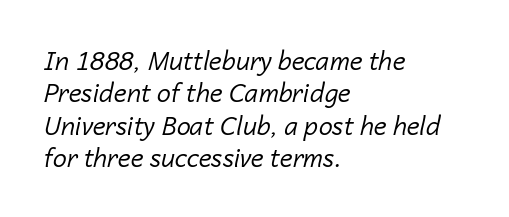
Nobody drew a line under any word here. The lines are quadded left. The rows are spaced the way most documents space them. Is the letter spacing exaggerated? No — it looks like the ordinary default. The whole block is typeset with a tilt. This reads as an unemphasized weight, regular at the heaviest.
